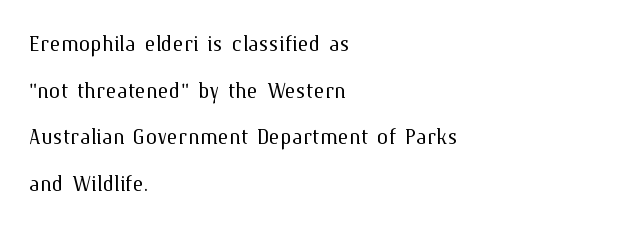
Horizontal bands of white between lines are of average thickness. Words appear dense and cohesive because spacing is normal. Anything drawn beneath the words? Only blank space. Typeset ragged right — the left edge is the straight one. Italic: no, the glyphs are upright roman. The passage shown is typed in a proportional face where columns would drift.
